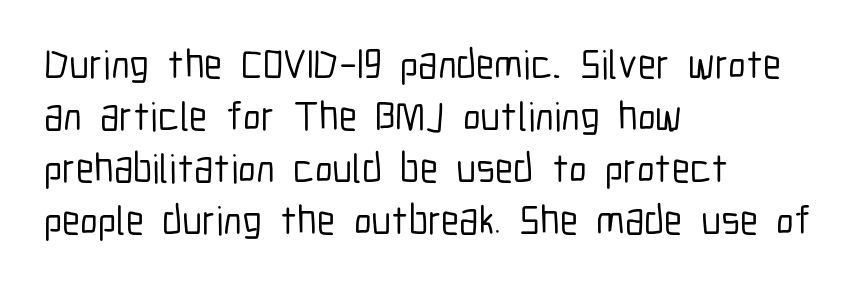
Q: Is the text italic (slanted)? A: No, it is upright.
Q: Is the typeface a serif or a sans-serif typeface? A: Sans-serif.
Q: Is the text underlined? A: No.
Q: How is the paragraph aligned? A: Left-aligned.
Q: Is the spacing between letters normal or unusually wide? A: Normal.
Q: Is the spacing between lines tight, normal or loose? A: Normal.
Q: Width (condensed, normal, or wide)? A: Condensed.
Q: Stroke contrast? A: Low.
Q: x-height? A: Medium.
Q: Monospaced? A: No.
